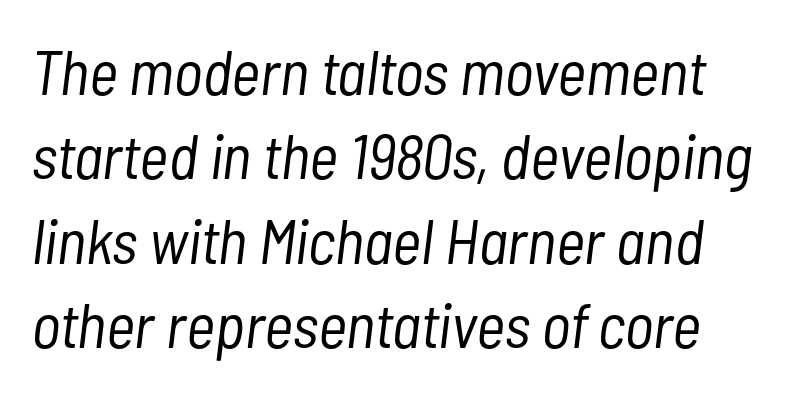
The image shows 63 px light, condensed type, italic (leaning right); set normal line spacing (1.34x), normal letter spacing, not underlined; low stroke contrast and a medium x-height.
